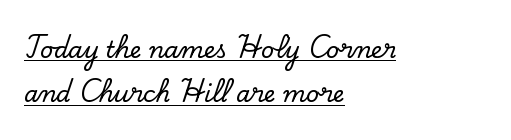
{"underline": "yes", "align": "left", "line_spacing": "loose", "line_spacing_ratio": 1.92, "letter_spacing": "normal", "letter_spacing_em": 0.0, "glyph_px": 23}
